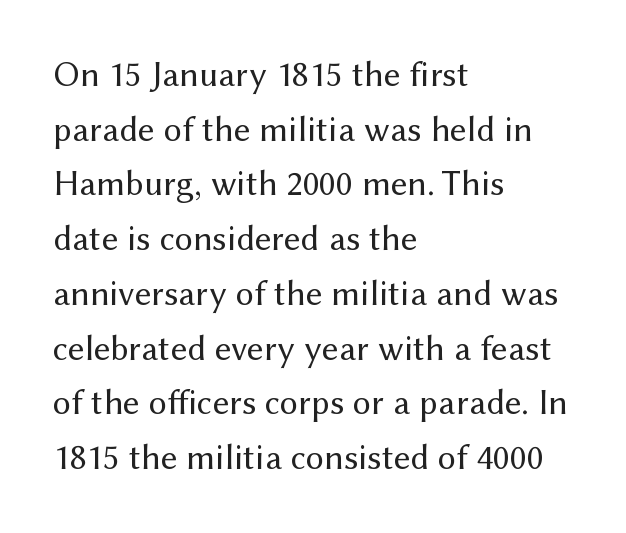
Q: Is the text bold? A: No.
Q: Is the text italic (slanted)? A: No, it is upright.
Q: Is the typeface a serif or a sans-serif typeface? A: Sans-serif.
Q: Is the text underlined? A: No.
Q: How is the paragraph aligned? A: Left-aligned.
Q: Is the spacing between letters normal or unusually wide? A: Normal.
Q: Is the spacing between lines tight, normal or loose? A: Normal.
Q: Width (condensed, normal, or wide)? A: Normal.
Q: Stroke contrast? A: Medium.
Q: x-height? A: Medium.
Q: Monospaced? A: No.
